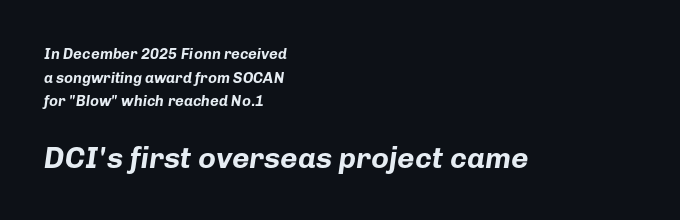
The image shows 30 px bold type, italic (leaning right); set left-aligned, normal line spacing (1.57x), normal letter spacing, not underlined; the second (bottom) block is 2.0x larger; low stroke contrast and a medium x-height.
